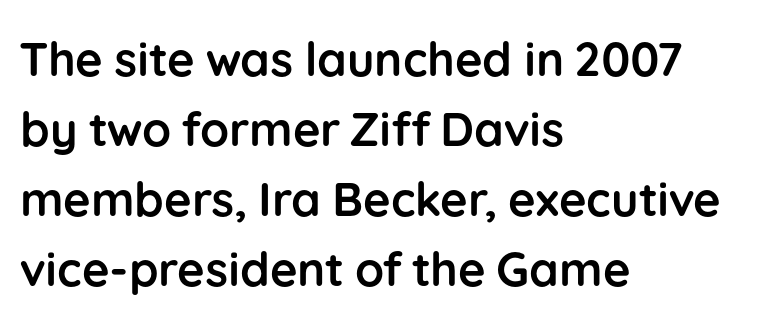
{"serif": "no", "italic": "no", "bold": "yes", "weight": "semibold", "width": "normal", "stroke_contrast": "low", "x_height": "medium", "monospaced": "no", "underline": "no", "align": "left", "line_spacing": "normal", "line_spacing_ratio": 1.49, "letter_spacing": "normal", "letter_spacing_em": 0.0, "glyph_px": 47}
